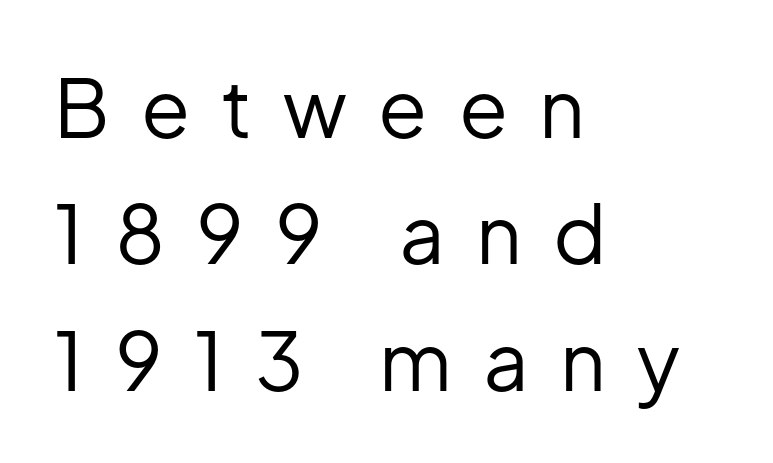
Q: Is the text bold? A: No.
Q: Is the text italic (slanted)? A: No, it is upright.
Q: Is the typeface a serif or a sans-serif typeface? A: Sans-serif.
Q: Is the text underlined? A: No.
Q: How is the paragraph aligned? A: Left-aligned.
Q: Is the spacing between letters normal or unusually wide? A: Unusually wide.
Q: Is the spacing between lines tight, normal or loose? A: Normal.
Q: Width (condensed, normal, or wide)? A: Normal.
Q: Stroke contrast? A: Low.
Q: x-height? A: Medium.
Q: Monospaced? A: No.
